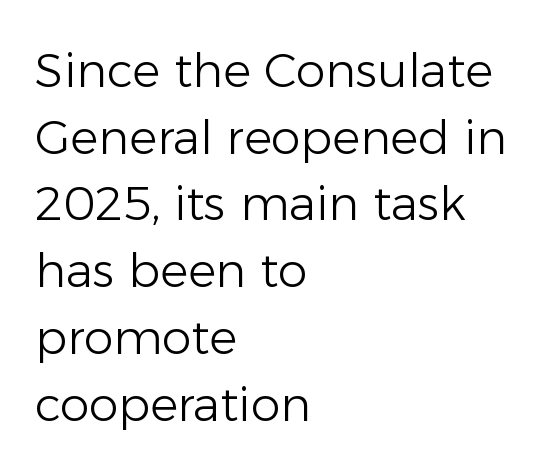
{"serif": "no", "italic": "no", "bold": "no", "weight": "light", "width": "normal", "stroke_contrast": "low", "x_height": "medium", "monospaced": "no", "underline": "no", "align": "left", "line_spacing": "normal", "line_spacing_ratio": 1.42, "letter_spacing": "normal", "letter_spacing_em": 0.0, "glyph_px": 47}
